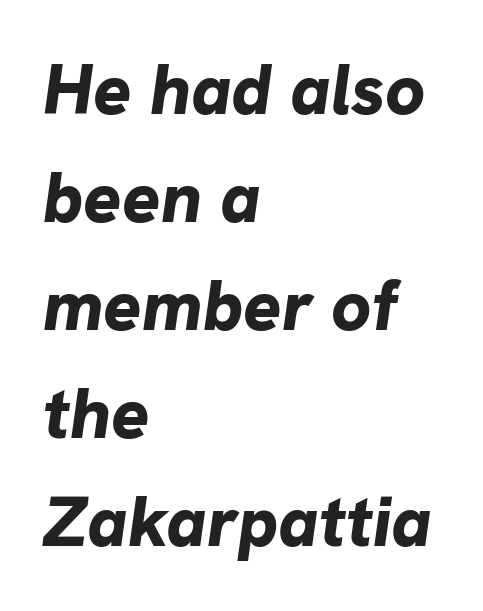
The image shows 71 px bold type, italic (leaning right); set left-aligned, normal line spacing (1.52x), normal letter spacing, not underlined; low stroke contrast and a medium x-height.
